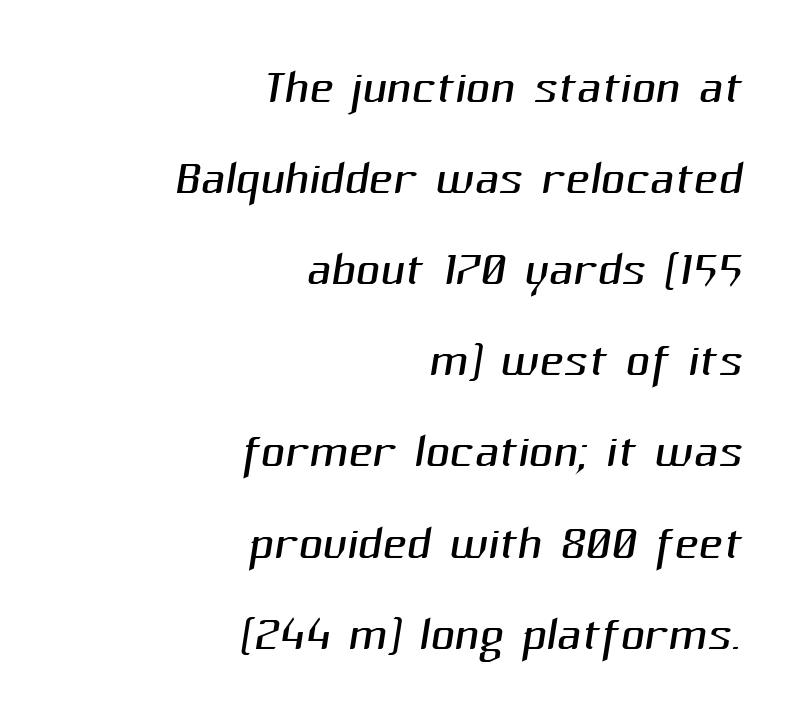
The image shows 67 px light sans-serif type; set right-aligned, normal line spacing (1.36x), normal letter spacing, not underlined; medium stroke contrast and a medium x-height.
